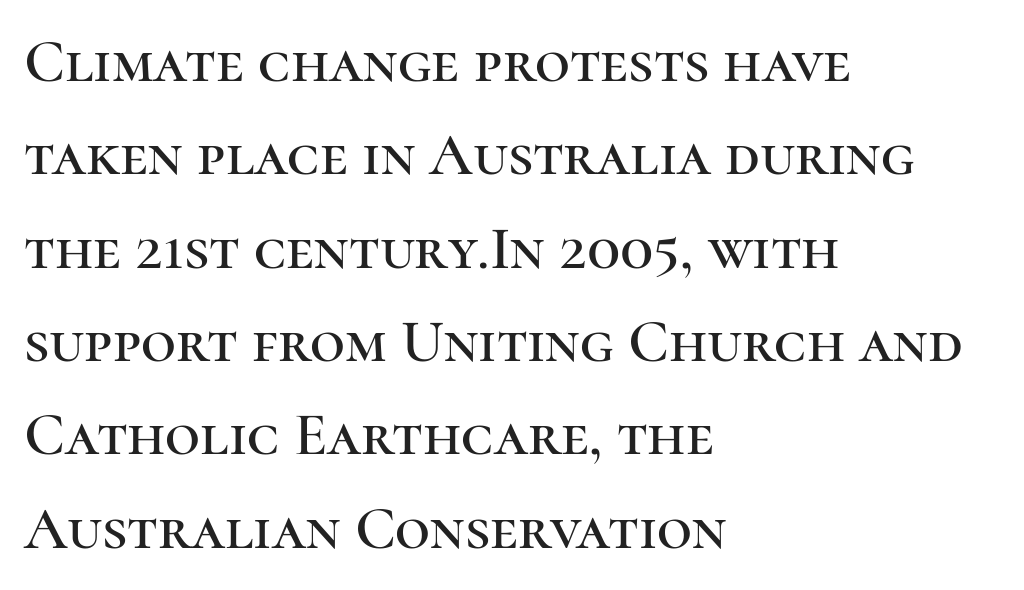
{"serif": "yes", "italic": "no", "width": "normal", "stroke_contrast": "high", "x_height": "medium", "monospaced": "no", "underline": "no", "align": "left", "line_spacing": "normal", "line_spacing_ratio": 1.53, "letter_spacing": "normal", "letter_spacing_em": 0.0, "glyph_px": 61}
